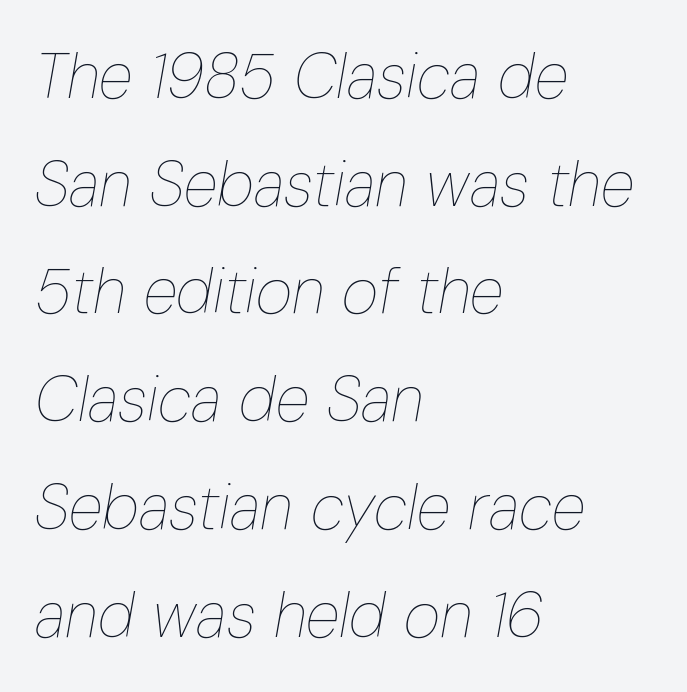
Short note: letters normally spaced. The lines in this sample share a left origin and differ only in where they stop. Stroke mass is kept to a normal reading level or below. The specimen reads as italic at a glance. Varying glyph widths throughout — classic text-font behaviour.
